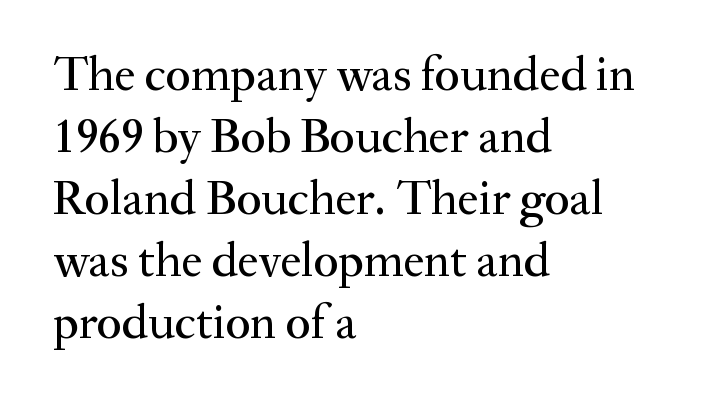
{"serif": "yes", "italic": "no", "width": "normal", "stroke_contrast": "medium", "x_height": "small", "monospaced": "no", "underline": "no", "align": "left", "line_spacing": "normal", "line_spacing_ratio": 1.29, "letter_spacing": "normal", "letter_spacing_em": 0.0, "glyph_px": 48}
